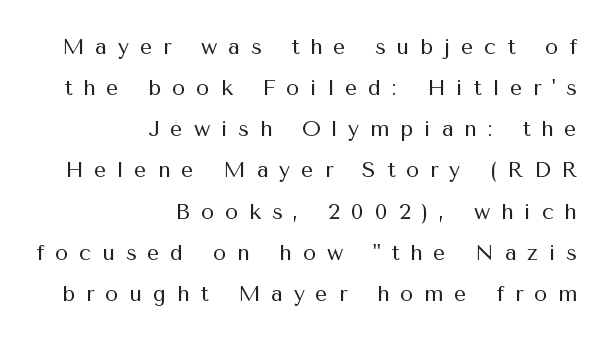
If you drew a ruler down the right edge, every line would touch it. Characters follow at a spacing far wider than the type designer built in. Italic: no, the glyphs are upright roman. Is the stroke heavy? The answer is a plain regular-or-lighter. Decoration check: the copy has no underline.
